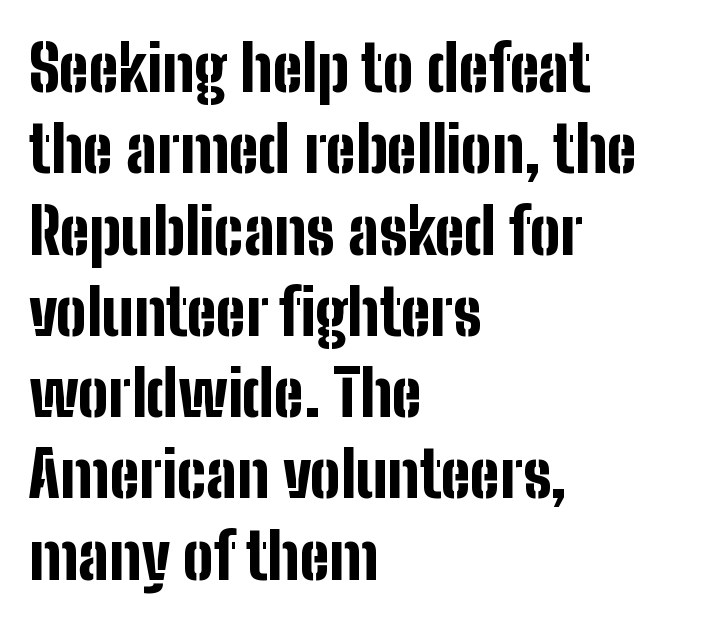
The image shows 64 px bold, condensed sans-serif type, upright; set left-aligned, normal line spacing (1.27x), normal letter spacing, not underlined; low stroke contrast and a medium x-height.
